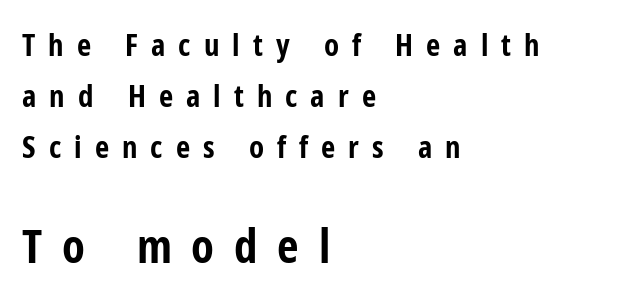
{"serif": "no", "italic": "no", "bold": "yes", "weight": "bold", "width": "condensed", "stroke_contrast": "low", "x_height": "medium", "monospaced": "no", "underline": "no", "align": "left", "line_spacing": "normal", "line_spacing_ratio": 1.64, "letter_spacing": "wide", "letter_spacing_em": 0.42, "larger_block": "second", "size_ratio": 1.52, "glyph_px": 47}
